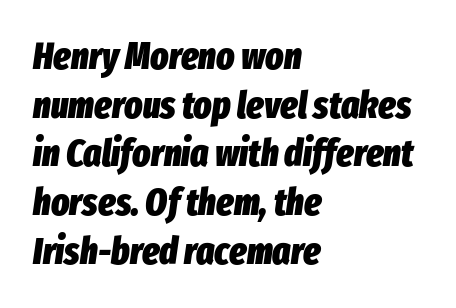
The image shows 38 px heavy, condensed type, italic (leaning right); set left-aligned, normal line spacing (1.28x), normal letter spacing, not underlined; low stroke contrast and a medium x-height.
